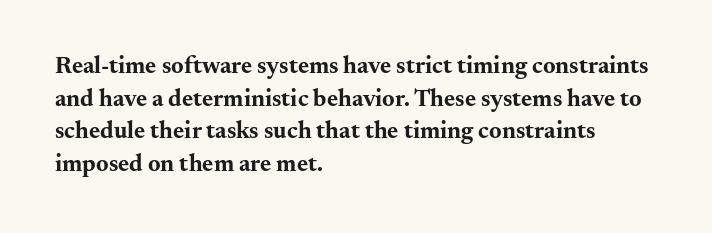
{"italic": "no", "bold": "yes", "underline": "no", "align": "left", "line_spacing": "normal", "line_spacing_ratio": 1.36, "letter_spacing": "normal", "letter_spacing_em": 0.0, "glyph_px": 24}
